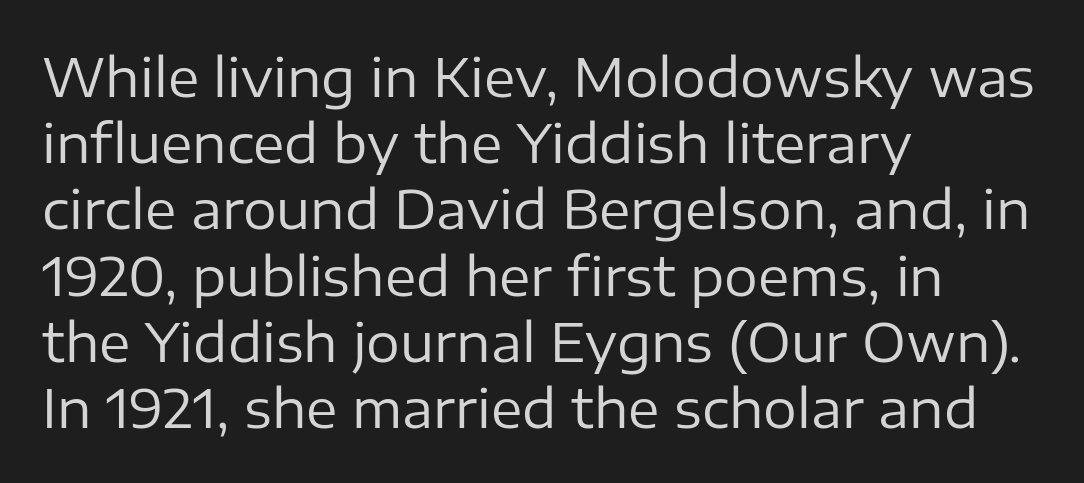
{"serif": "no", "italic": "no", "bold": "no", "weight": "regular", "width": "normal", "stroke_contrast": "low", "x_height": "medium", "monospaced": "no", "underline": "no", "align": "left", "line_spacing": "normal", "line_spacing_ratio": 1.25, "letter_spacing": "normal", "letter_spacing_em": 0.0, "glyph_px": 53}
